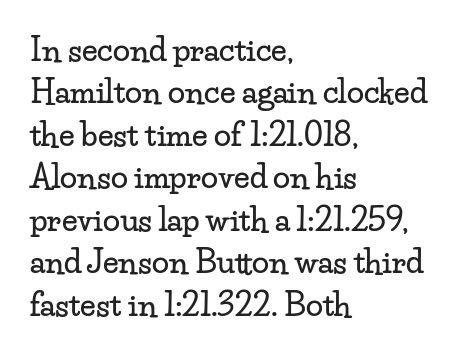
The image shows 31 px wide serif type, upright; set left-aligned, normal line spacing (1.37x), normal letter spacing, not underlined; low stroke contrast and a small x-height.
